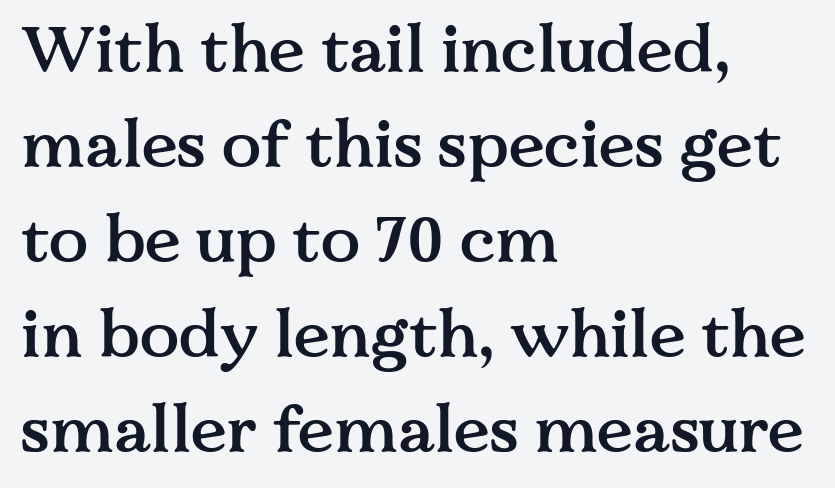
{"serif": "yes", "italic": "no", "bold": "semi", "weight": "semibold", "width": "normal", "stroke_contrast": "medium", "x_height": "medium", "monospaced": "no", "underline": "no", "align": "left", "line_spacing": "normal", "line_spacing_ratio": 1.46, "letter_spacing": "normal", "letter_spacing_em": 0.0, "glyph_px": 65}
